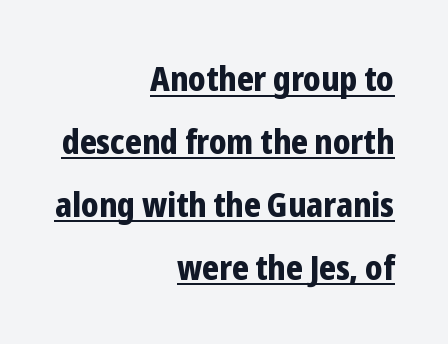
Strokes here are thick enough to call this a true bold. Honestly, the underline is the first thing you notice here. The passage shown is typed in a proportional face where columns would drift. Style check: upright.
